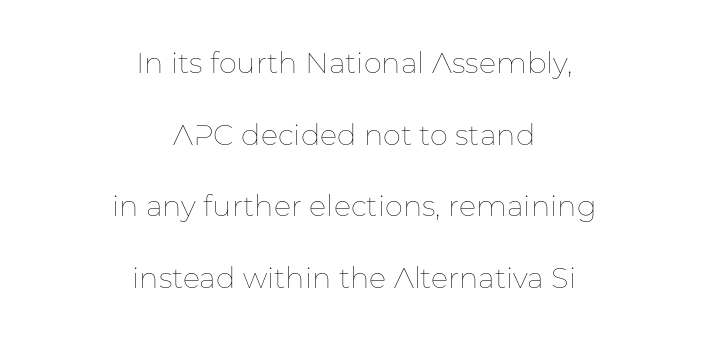
{"italic": "no", "bold": "no", "weight": "thin", "width": "normal", "stroke_contrast": "low", "x_height": "medium", "monospaced": "no", "underline": "no", "align": "center", "line_spacing": "loose", "line_spacing_ratio": 2.47, "letter_spacing": "normal", "letter_spacing_em": 0.0, "glyph_px": 29}
